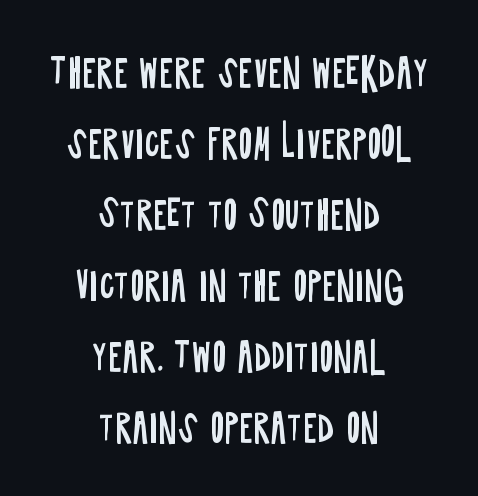
Q: Is the text bold? A: No.
Q: Is the text italic (slanted)? A: No, it is upright.
Q: Is the typeface a serif or a sans-serif typeface? A: Sans-serif.
Q: Is the text underlined? A: No.
Q: How is the paragraph aligned? A: Centered.
Q: Is the spacing between letters normal or unusually wide? A: Normal.
Q: Width (condensed, normal, or wide)? A: Condensed.
Q: Stroke contrast? A: Low.
Q: x-height? A: Large.
Q: Monospaced? A: No.
